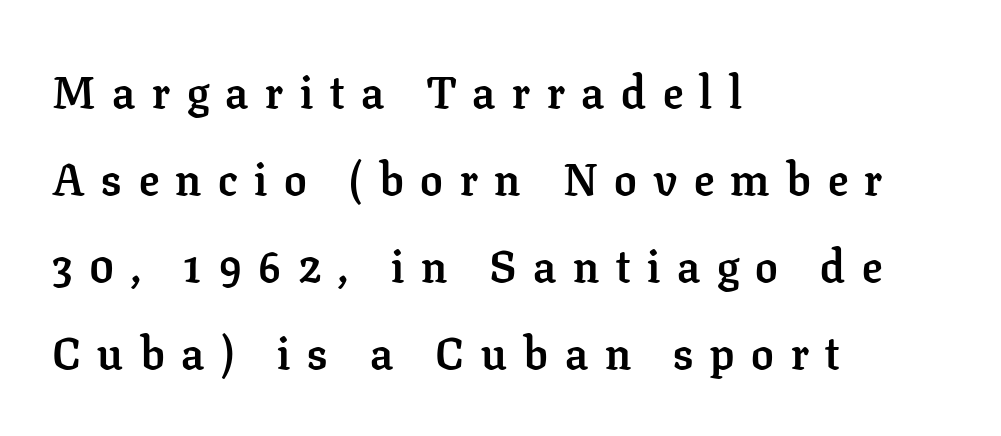
The image shows 45 px semibold serif type, upright; set left-aligned, loose line spacing (1.93x), unusually wide letter spacing (+0.37 em), not underlined; low stroke contrast and a medium x-height.
